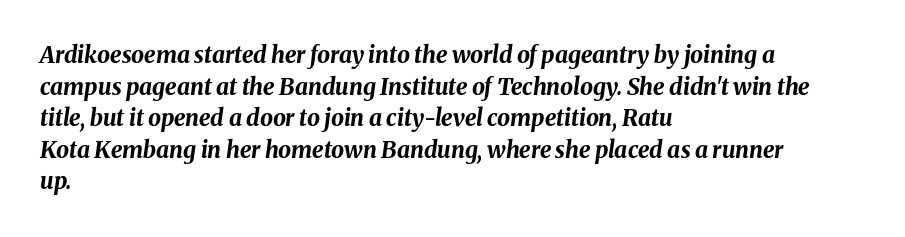
Q: Is the text bold? A: Yes.
Q: Is the text italic (slanted)? A: Yes, it leans right by about 8 degrees.
Q: Is the text underlined? A: No.
Q: How is the paragraph aligned? A: Left-aligned.
Q: Is the spacing between letters normal or unusually wide? A: Normal.
Q: Is the spacing between lines tight, normal or loose? A: Normal.
